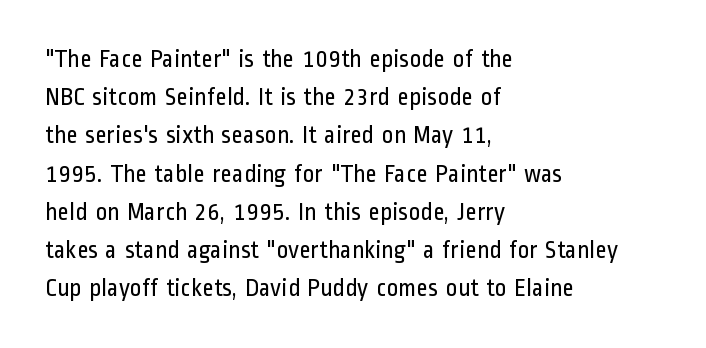
{"italic": "no", "bold": "no", "underline": "no", "align": "left", "line_spacing": "normal", "line_spacing_ratio": 1.53, "letter_spacing": "normal", "letter_spacing_em": 0.0, "glyph_px": 25}
